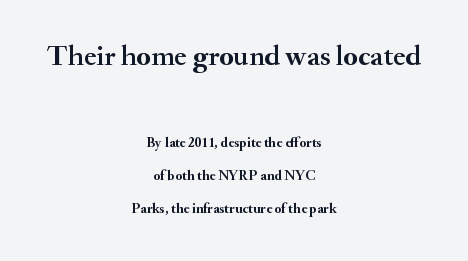
The image shows 29 px semibold serif type, upright; set centered, loose line spacing (2.39x), normal letter spacing, not underlined; the first (top) block is 2.07x larger; medium stroke contrast and a small x-height.
